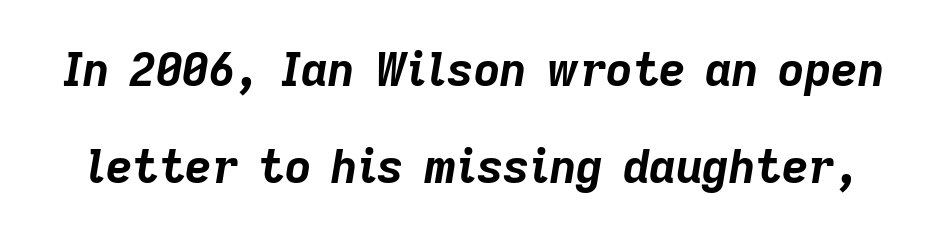
{"italic": "yes", "lean": "right", "slant_degrees": 9, "bold": "yes", "weight": "bold", "width": "normal", "stroke_contrast": "low", "x_height": "medium", "monospaced": "no", "underline": "no", "line_spacing": "loose", "line_spacing_ratio": 2.11, "letter_spacing": "normal", "letter_spacing_em": 0.0, "glyph_px": 46}
